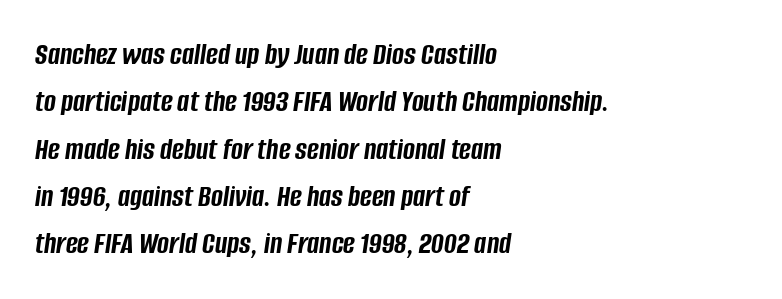
{"italic": "yes", "lean": "right", "slant_degrees": 8, "bold": "yes", "weight": "semibold", "width": "condensed", "stroke_contrast": "low", "x_height": "large", "monospaced": "no", "underline": "no", "align": "left", "line_spacing": "normal", "line_spacing_ratio": 1.48, "letter_spacing": "normal", "letter_spacing_em": 0.0, "glyph_px": 32}
